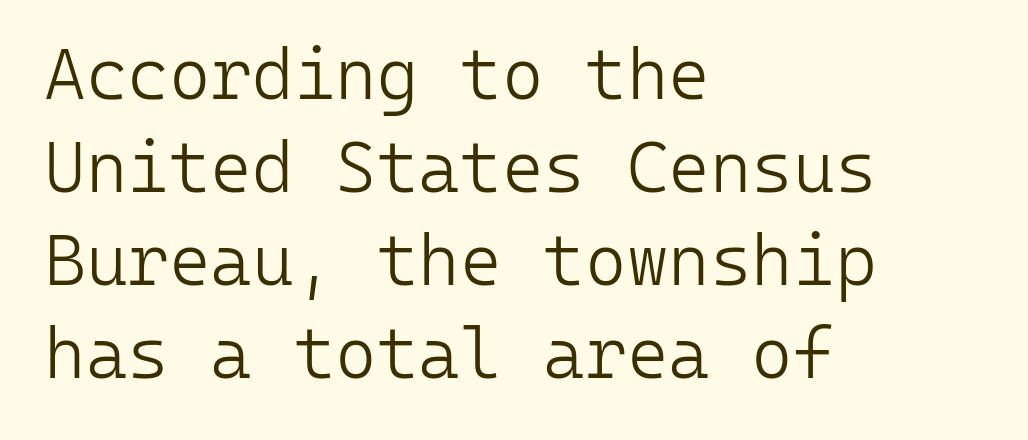
{"serif": "no", "italic": "no", "bold": "no", "weight": "light", "width": "normal", "stroke_contrast": "low", "x_height": "medium", "monospaced": "yes", "underline": "no", "align": "left", "line_spacing": "normal", "line_spacing_ratio": 1.31, "letter_spacing": "normal", "letter_spacing_em": 0.0, "glyph_px": 71}
